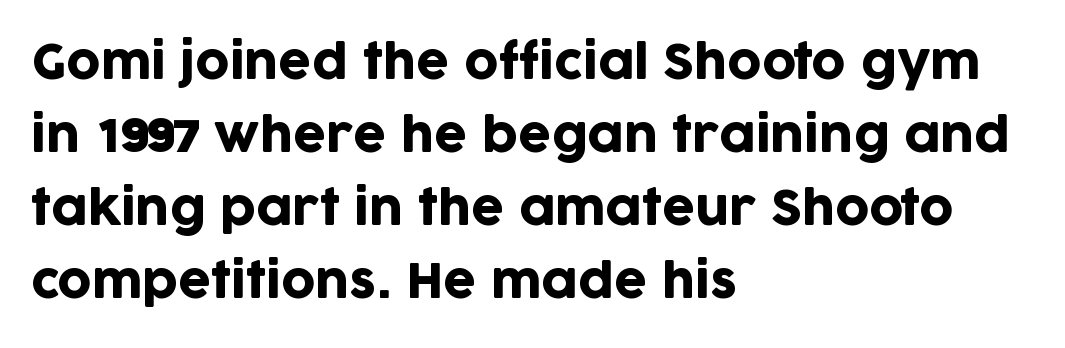
Does the type have serifs? No, each stem ends abruptly. The space directly below the letters is spotless. Notice how the stems are strictly vertical — no italics here. Regarding leading, the lines here are spaced in the standard way.
